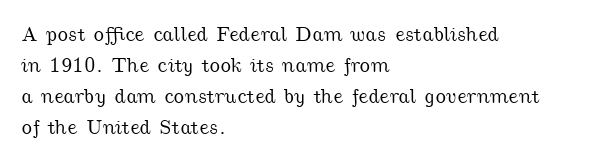
The image shows 21 px text type; set left-aligned, normal line spacing (1.47x), normal letter spacing, not underlined.
